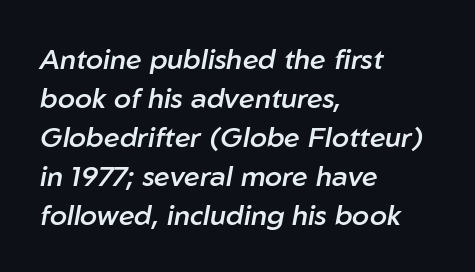
The image shows 28 px semibold type, italic (leaning right); set left-aligned, normal line spacing (1.39x), normal letter spacing, not underlined; low stroke contrast and a medium x-height.
